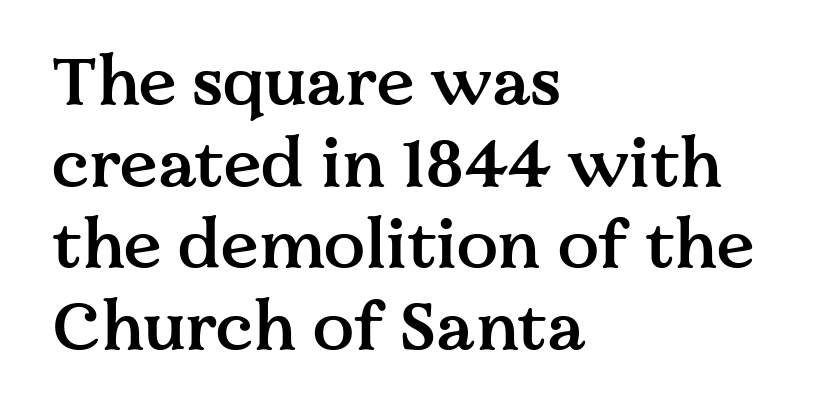
This sample has the flowing, uneven cadence of proportional lettering. I'd call this a serif setting — the letters wear small feet. The passage shown is not underscored anywhere. This sample uses plain, unmodified letter spacing.
